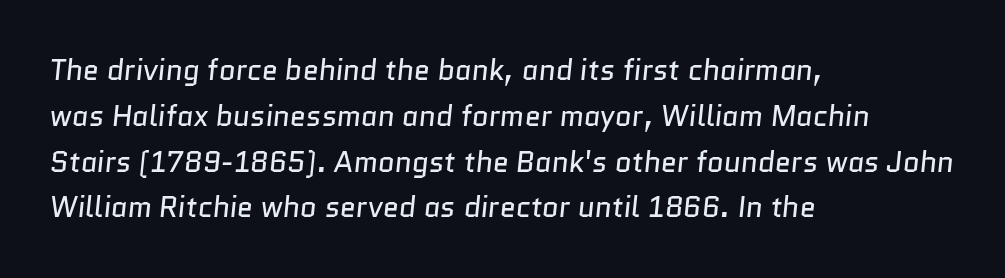
The block of text has a typical density, with ordinary space between rows. Here the glyphs are tracked normally, forming tight word shapes. Check under the words: just untouched page. I'd call this a sans setting — the letters go barefoot.
